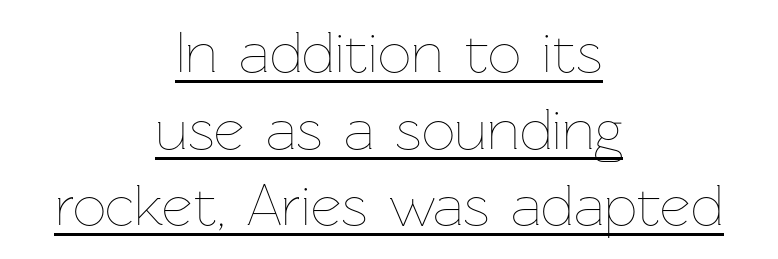
{"italic": "no", "bold": "no", "weight": "thin", "width": "normal", "stroke_contrast": "low", "x_height": "medium", "monospaced": "no", "underline": "yes", "align": "center", "line_spacing": "normal", "line_spacing_ratio": 1.3, "letter_spacing": "normal", "letter_spacing_em": 0.0, "glyph_px": 59}
